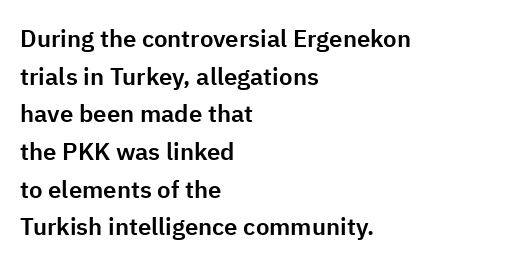
Students, observe: this is what conventionally led text looks like. When letters stand straight like this, we call the style roman or upright. Horizontally, the lines are justified to the leading edge only. The type is set solid horizontally, with unmodified tracking. The baseline area is clear.
